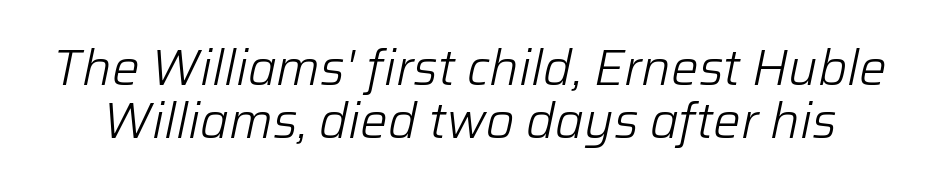
Each letter keeps its own natural width here, so spacing adapts to shape. Whoever set this chose condensed vertical rhythm over breathing room. This is not heavy type; no bold has been used. The face used here is rendered with its standard letterfit.
